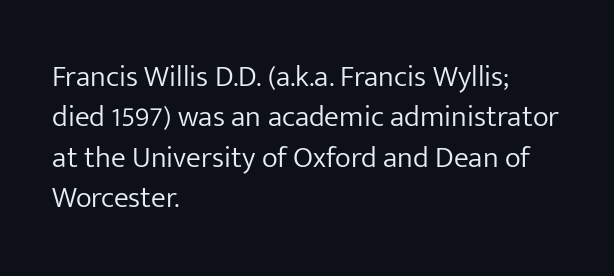
Q: Is the text bold? A: No.
Q: Is the text italic (slanted)? A: No, it is upright.
Q: Is the typeface a serif or a sans-serif typeface? A: Sans-serif.
Q: Is the text underlined? A: No.
Q: How is the paragraph aligned? A: Left-aligned.
Q: Is the spacing between letters normal or unusually wide? A: Normal.
Q: Is the spacing between lines tight, normal or loose? A: Normal.
Q: Width (condensed, normal, or wide)? A: Normal.
Q: Stroke contrast? A: Low.
Q: x-height? A: Medium.
Q: Monospaced? A: No.
